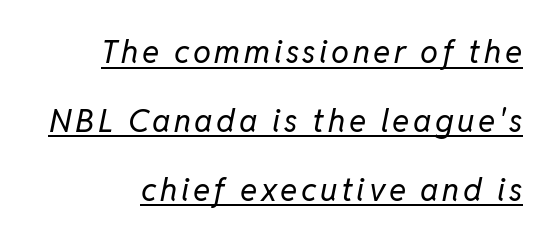
{"italic": "yes", "lean": "right", "slant_degrees": 11, "bold": "no", "weight": "regular", "width": "normal", "stroke_contrast": "low", "x_height": "medium", "monospaced": "no", "underline": "yes", "line_spacing": "loose", "line_spacing_ratio": 2.15, "glyph_px": 32}
